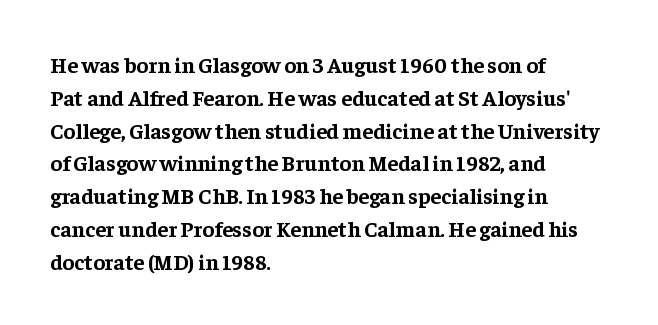
{"italic": "no", "bold": "yes", "underline": "no", "align": "left", "line_spacing": "normal", "line_spacing_ratio": 1.49, "letter_spacing": "normal", "letter_spacing_em": 0.0, "glyph_px": 22}
